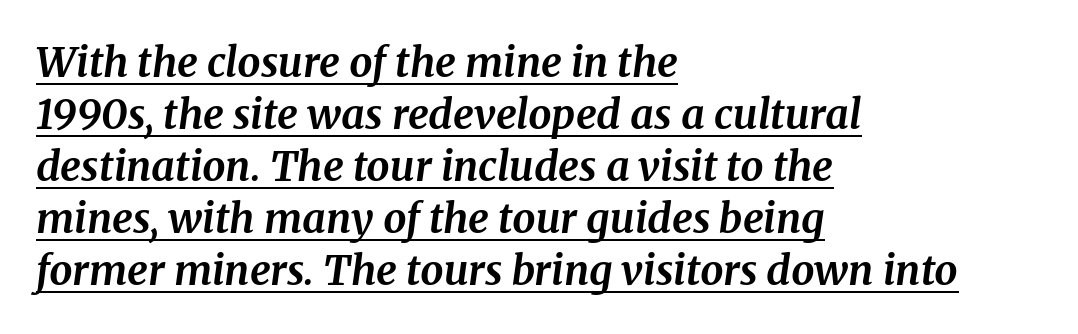
The image shows 41 px bold serif type, italic (leaning right); set left-aligned, normal line spacing (1.27x), normal letter spacing, underlined; medium stroke contrast and a medium x-height.
